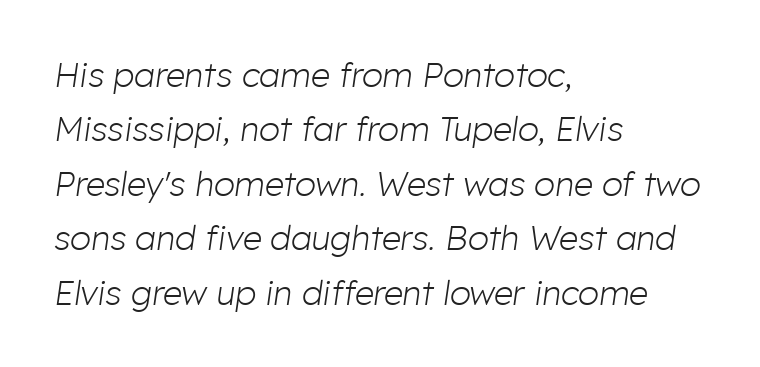
The image shows 34 px light type, italic (leaning right); set left-aligned, normal line spacing (1.6x), normal letter spacing, not underlined; low stroke contrast and a medium x-height.
